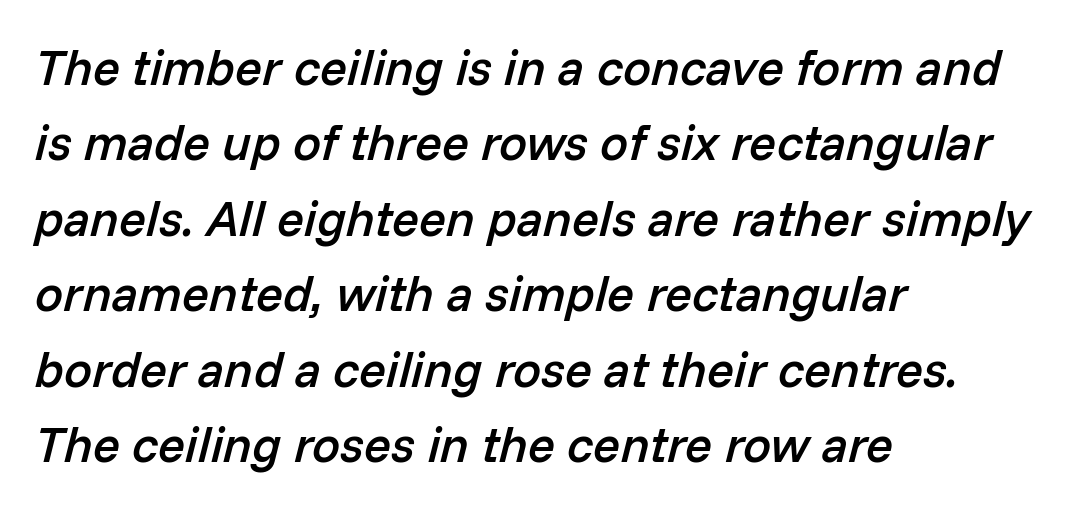
The image shows 50 px semibold type, italic (leaning right); set left-aligned, normal line spacing (1.51x), normal letter spacing, not underlined; low stroke contrast and a medium x-height.
